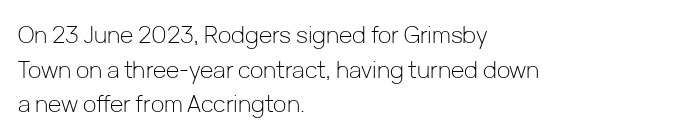
Q: Is the text bold? A: No.
Q: Is the text italic (slanted)? A: No, it is upright.
Q: Is the text underlined? A: No.
Q: How is the paragraph aligned? A: Left-aligned.
Q: Is the spacing between letters normal or unusually wide? A: Normal.
Q: Is the spacing between lines tight, normal or loose? A: Normal.
